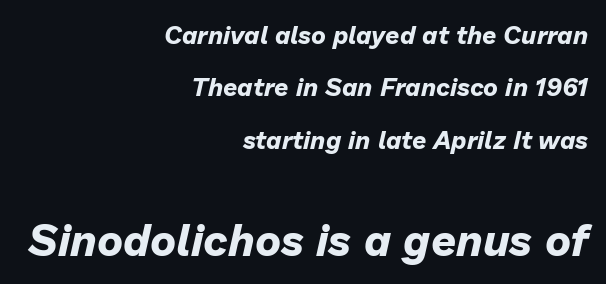
Here the designer chose a conventional face with non-uniform glyph widths. Thick stems and heavy bowls — unmistakably bold. Italic: yes, the glyphs are oblique. The ragged edge is on the left, which tells us the setting is flush right.
